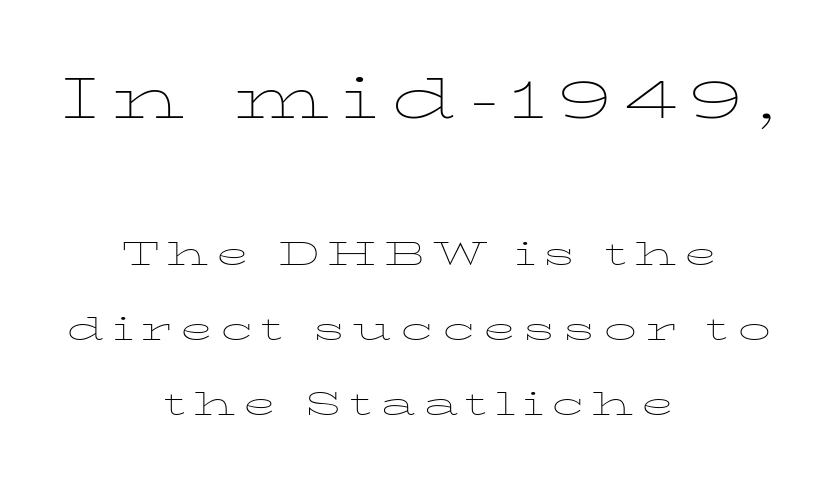
The image shows 57 px thin, wide serif type, upright; set centered, loose line spacing (2.26x), unusually wide letter spacing (+0.23 em), not underlined; the first (top) block is 1.73x larger; low stroke contrast and a medium x-height.
